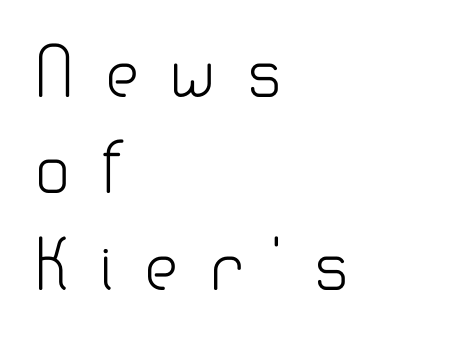
The image shows 67 px light sans-serif type, upright; set left-aligned, normal line spacing (1.44x), unusually wide letter spacing (+0.44 em), not underlined; low stroke contrast and a small x-height.
